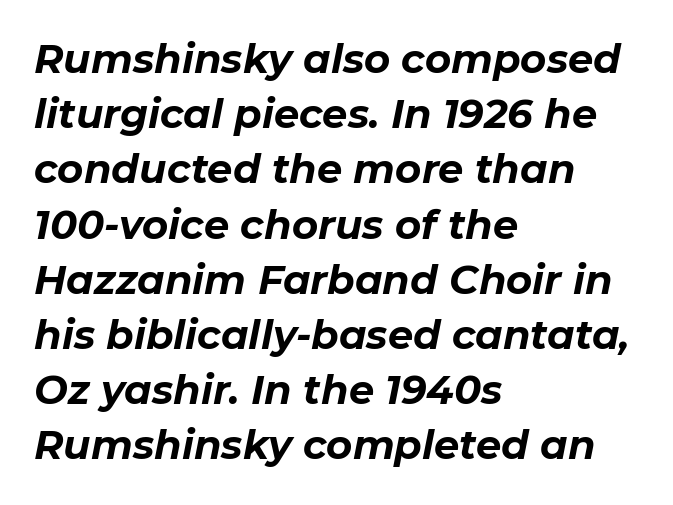
The rendering uses natural spacing where letterforms have individual widths. Has an underline been added? It has not. Slanted lettering throughout. Which margin do the lines hug? The left one — the right edge is uneven.
